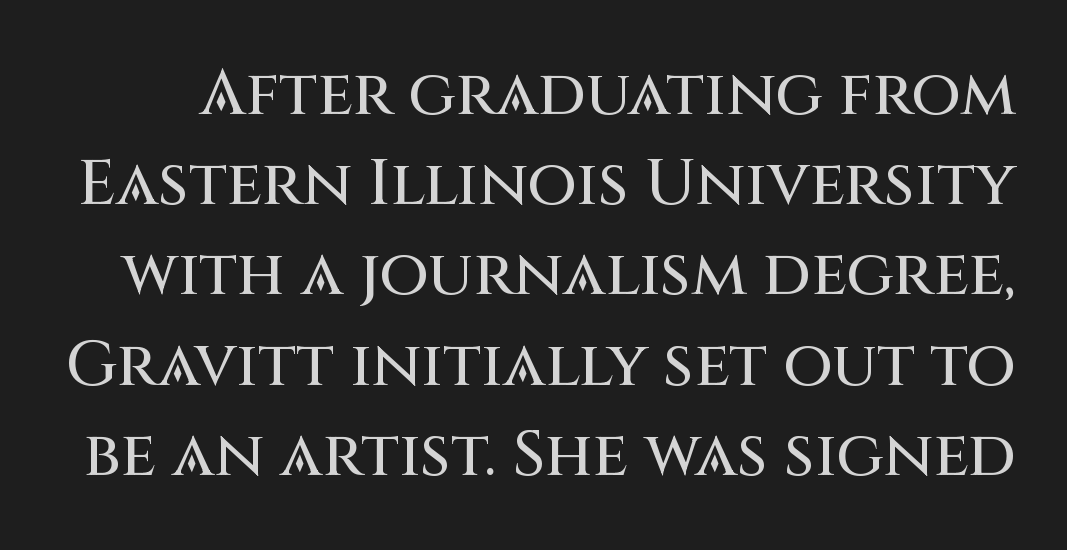
Every character sits straight up, as roman type does. Just letters on the line, the space beneath them empty. Looks like regular typesetting: each glyph gets only the width it needs. No feet cap the strokes, marking this as sans-serif type.
